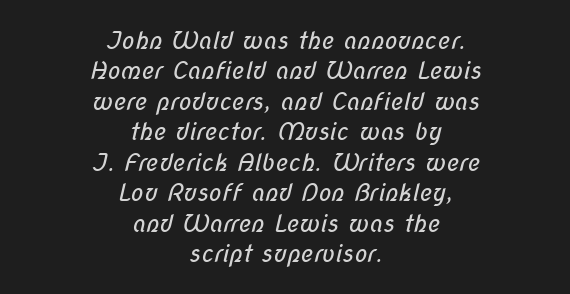
Q: Is the text bold? A: No.
Q: Is the text underlined? A: No.
Q: How is the paragraph aligned? A: Centered.
Q: Is the spacing between letters normal or unusually wide? A: Normal.
Q: Is the spacing between lines tight, normal or loose? A: Normal.
